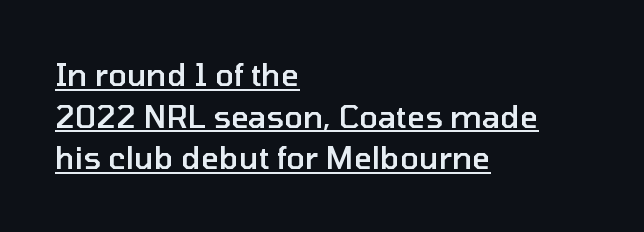
The passage shown is typed in a proportional face where columns would drift. The space between consecutive lines is moderate. The line texture is even and compact thanks to regular tracking. Nope, no serifs anywhere on these letters. The lines in this sample share a left origin and differ only in where they stop.
